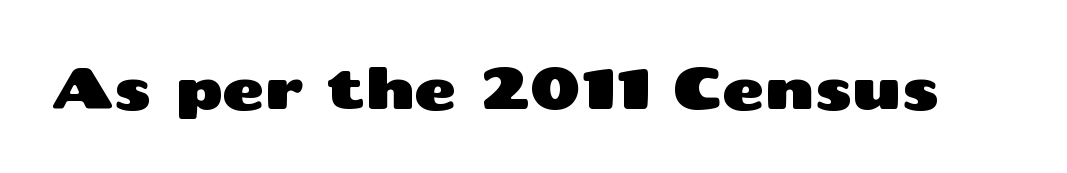
{"serif": "no", "italic": "no", "width": "wide", "stroke_contrast": "medium", "x_height": "medium", "monospaced": "no", "underline": "no", "letter_spacing": "normal", "letter_spacing_em": 0.0, "glyph_px": 58}
